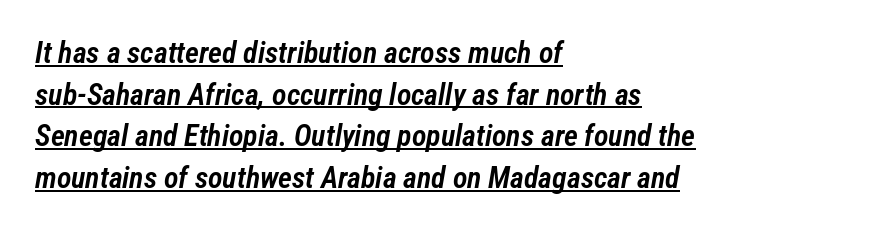
Q: Is the text bold? A: Semi-bold.
Q: Is the text italic (slanted)? A: Yes, it leans right by about 12 degrees.
Q: Is the text underlined? A: Yes.
Q: How is the paragraph aligned? A: Left-aligned.
Q: Is the spacing between letters normal or unusually wide? A: Normal.
Q: Is the spacing between lines tight, normal or loose? A: Normal.
Q: Width (condensed, normal, or wide)? A: Condensed.
Q: Stroke contrast? A: Low.
Q: x-height? A: Medium.
Q: Monospaced? A: No.
